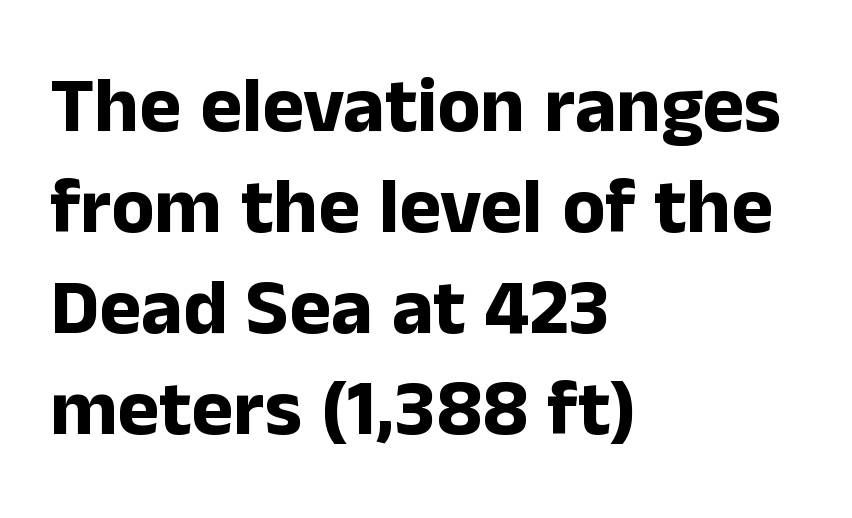
This is roman type, the default non-slanted kind. Reading down the column, the eye jumps a familiar distance to each next line. Where is the straight margin? On the left. This is sans-serif lettering, the kind often seen on screens and signage.
